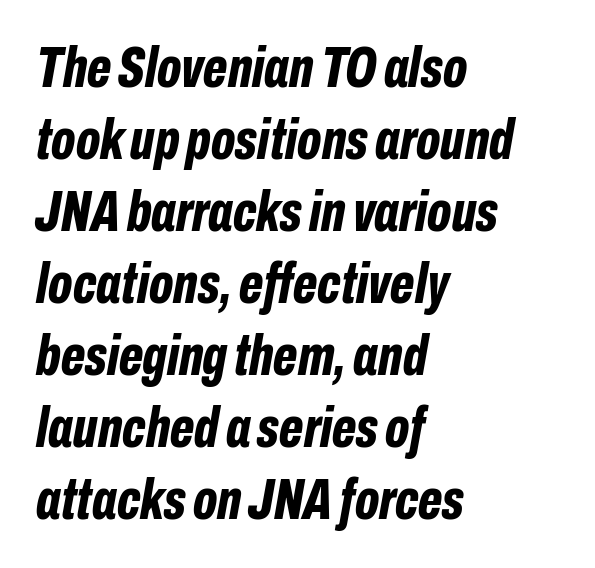
Q: Is the text bold? A: Yes.
Q: Is the text italic (slanted)? A: Yes, it leans right by about 10 degrees.
Q: Is the text underlined? A: No.
Q: How is the paragraph aligned? A: Left-aligned.
Q: Is the spacing between letters normal or unusually wide? A: Normal.
Q: Width (condensed, normal, or wide)? A: Condensed.
Q: Stroke contrast? A: Low.
Q: x-height? A: Medium.
Q: Monospaced? A: No.
